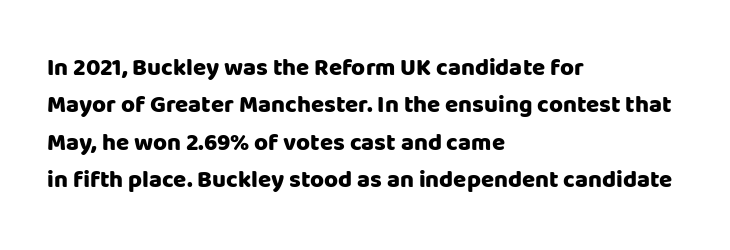
The image shows 24 px bold type, upright; set left-aligned, normal line spacing (1.56x), normal letter spacing, not underlined.
